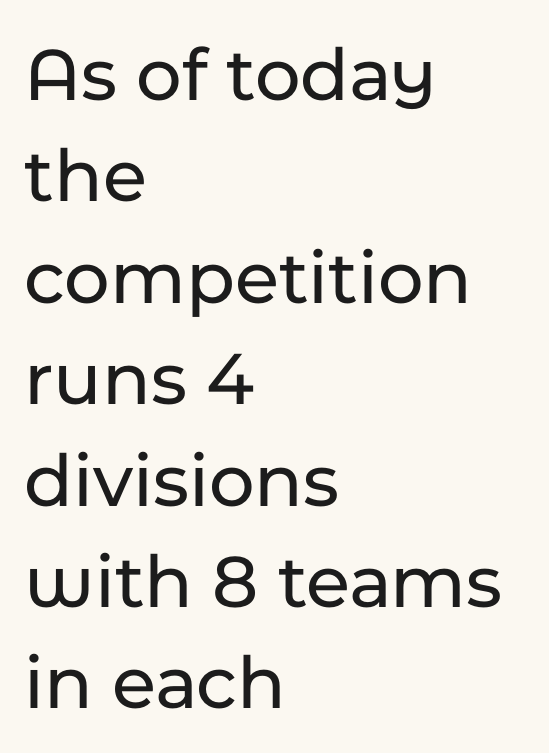
The image shows 78 px sans-serif type, upright; set left-aligned, normal line spacing (1.3x), normal letter spacing, not underlined; low stroke contrast and a medium x-height.
